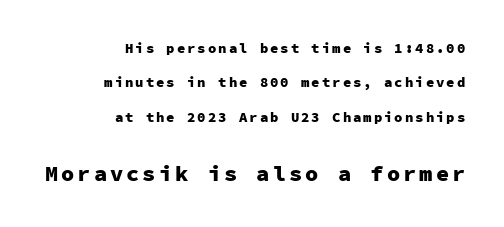
Q: Is the text bold? A: Yes.
Q: Is the text italic (slanted)? A: No, it is upright.
Q: Is the text underlined? A: No.
Q: How is the paragraph aligned? A: Right-aligned.
Q: Is the spacing between lines tight, normal or loose? A: Loose.
Q: Which block of text is set in a larger size, the first (top) or the second (bottom)? A: The second (bottom) one.
